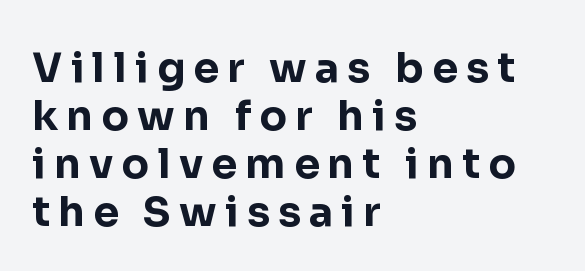
Q: Is the text bold? A: Yes.
Q: Is the text italic (slanted)? A: No, it is upright.
Q: Is the typeface a serif or a sans-serif typeface? A: Sans-serif.
Q: Is the text underlined? A: No.
Q: How is the paragraph aligned? A: Left-aligned.
Q: Is the spacing between letters normal or unusually wide? A: Unusually wide.
Q: Width (condensed, normal, or wide)? A: Normal.
Q: Stroke contrast? A: Low.
Q: x-height? A: Medium.
Q: Monospaced? A: No.
